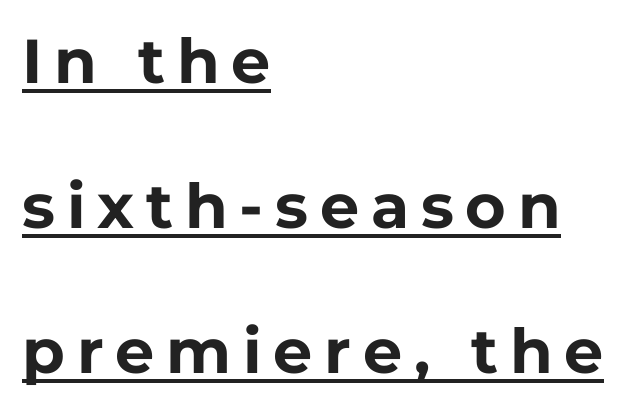
The image shows 62 px bold sans-serif type, upright; set left-aligned, loose line spacing (2.34x), underlined; low stroke contrast and a medium x-height.
